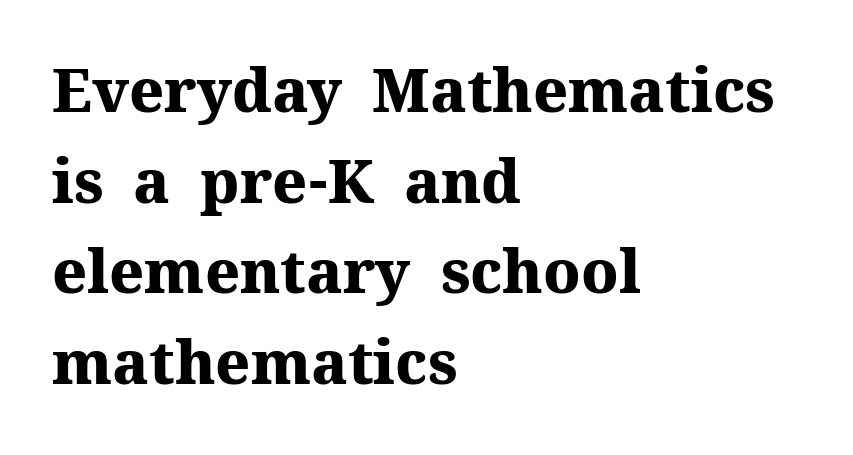
{"serif": "yes", "italic": "no", "bold": "yes", "weight": "heavy", "width": "normal", "stroke_contrast": "medium", "x_height": "medium", "monospaced": "no", "underline": "no", "align": "left", "line_spacing": "normal", "line_spacing_ratio": 1.51, "letter_spacing": "normal", "letter_spacing_em": 0.0, "glyph_px": 60}
